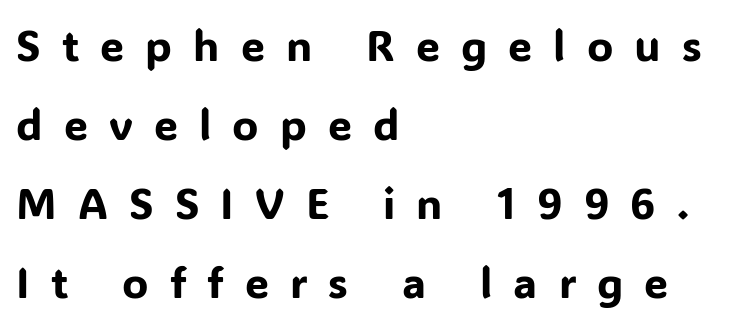
Looks like regular typesetting: each glyph gets only the width it needs. There is plenty of visible air inserted between adjacent glyphs. Notice how the passage keeps a crisp vertical edge on the left only. The baseline area is clear. Notice how the stems are strictly vertical — no italics here. Each letter's strokes conclude bluntly, with no projecting serifs.
